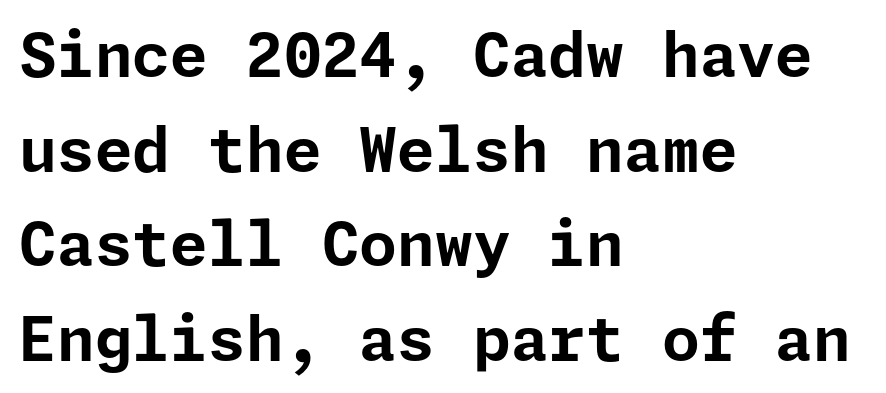
Q: Is the text bold? A: Yes.
Q: Is the text italic (slanted)? A: No, it is upright.
Q: Is the typeface a serif or a sans-serif typeface? A: Sans-serif.
Q: Is the text underlined? A: No.
Q: How is the paragraph aligned? A: Left-aligned.
Q: Is the spacing between letters normal or unusually wide? A: Normal.
Q: Is the spacing between lines tight, normal or loose? A: Normal.
Q: Width (condensed, normal, or wide)? A: Normal.
Q: Stroke contrast? A: Low.
Q: x-height? A: Medium.
